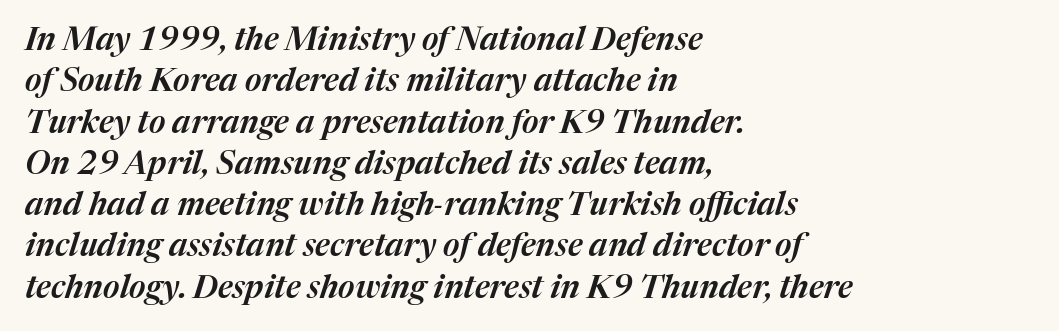
Words float on clear page, feet unadorned. Line beginnings align vertically; line endings do not. Nobody touched the tracking dial on this one. If you measured baseline to baseline, you'd find a middling distance. The text carries the slant typical of an italic or oblique font.
